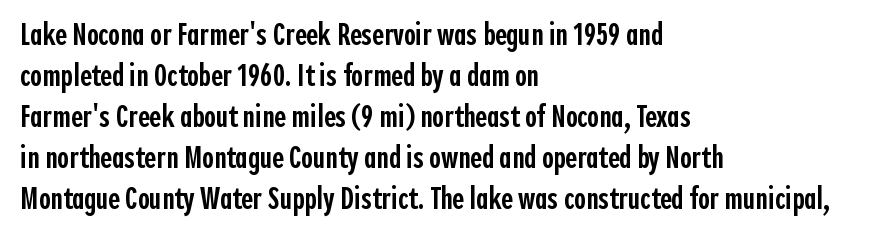
Q: Is the text bold? A: Semi-bold.
Q: Is the text italic (slanted)? A: No, it is upright.
Q: Is the typeface a serif or a sans-serif typeface? A: Sans-serif.
Q: Is the text underlined? A: No.
Q: How is the paragraph aligned? A: Left-aligned.
Q: Is the spacing between letters normal or unusually wide? A: Normal.
Q: Is the spacing between lines tight, normal or loose? A: Normal.
Q: Width (condensed, normal, or wide)? A: Condensed.
Q: x-height? A: Medium.
Q: Monospaced? A: No.
